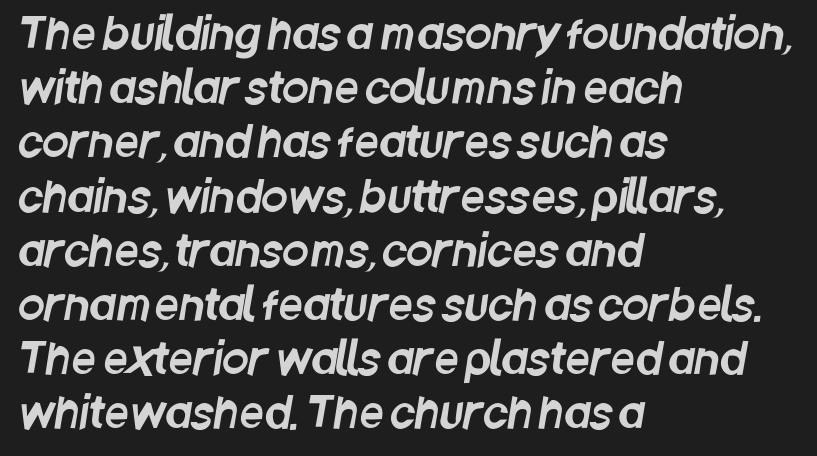
{"serif": "no", "width": "condensed", "stroke_contrast": "low", "x_height": "large", "monospaced": "no", "underline": "no", "align": "left", "line_spacing": "normal", "line_spacing_ratio": 1.26, "letter_spacing": "normal", "letter_spacing_em": 0.0, "glyph_px": 43}
